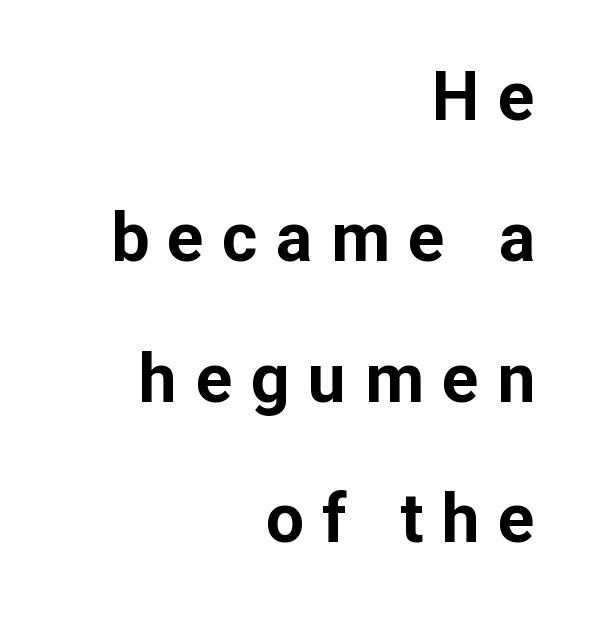
Does the lettering tilt? It doesn't — this is upright. The characters display no serif detailing; their extremities are plain. Students, this is bold: see how much ink each stroke carries. Looks like regular typesetting: each glyph gets only the width it needs. Notice how the passage keeps a crisp vertical edge on the right only.
